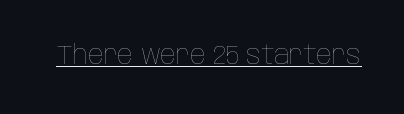
The image shows 26 px text type, upright; set normal letter spacing, underlined.
